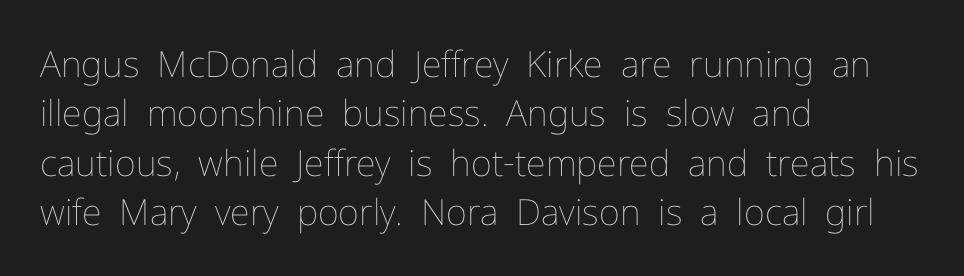
{"italic": "no", "bold": "no", "weight": "thin", "width": "normal", "stroke_contrast": "low", "x_height": "medium", "monospaced": "no", "underline": "no", "align": "left", "line_spacing": "normal", "line_spacing_ratio": 1.37, "letter_spacing": "normal", "letter_spacing_em": 0.0, "glyph_px": 36}
